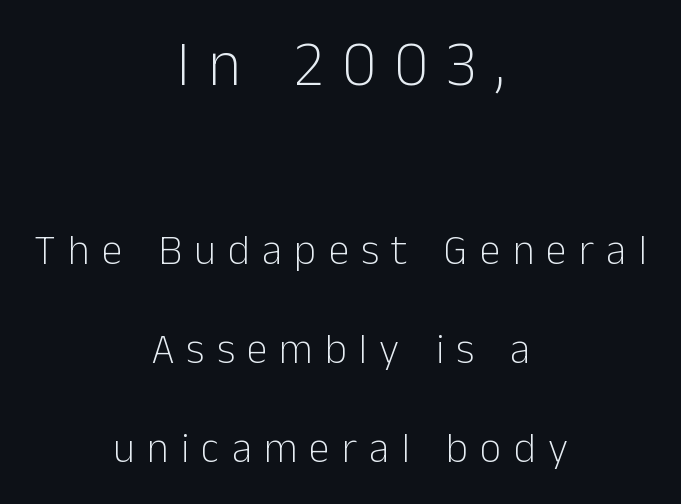
The image shows 63 px light sans-serif type, upright; set centered, loose line spacing (2.36x), unusually wide letter spacing (+0.29 em), not underlined; the first (top) block is 1.5x larger; low stroke contrast and a medium x-height.
